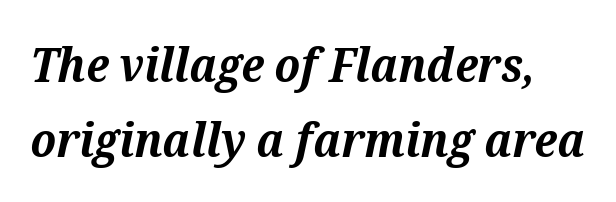
The letters advance in unequal steps, a hallmark of proportional type. A typesetter would mark this as italic. Underlining? Definitely not there. Vertical spacing — default.
